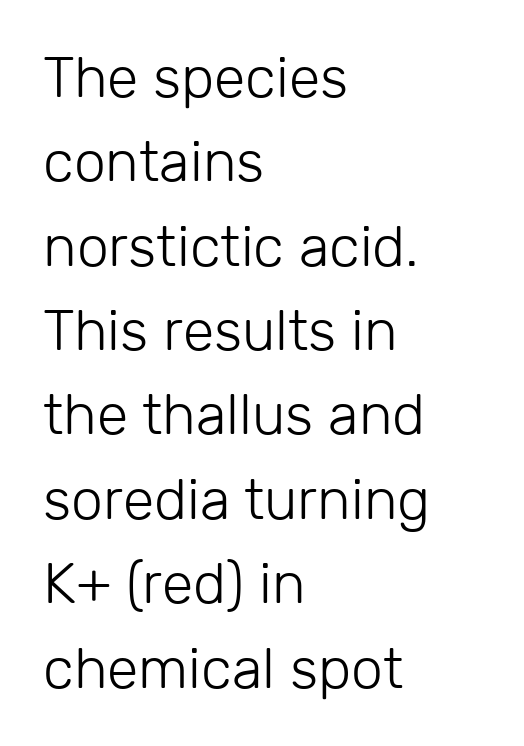
These lines sit exactly where default settings would place them. The glyphs in this specimen are sans serif. Every row of glyphs begins at an identical x-position on the left. Nothing heavy about these letters — not bold at all. Does the lettering tilt? It doesn't — this is upright. Proportional: the letters do not fall into vertical columns.
